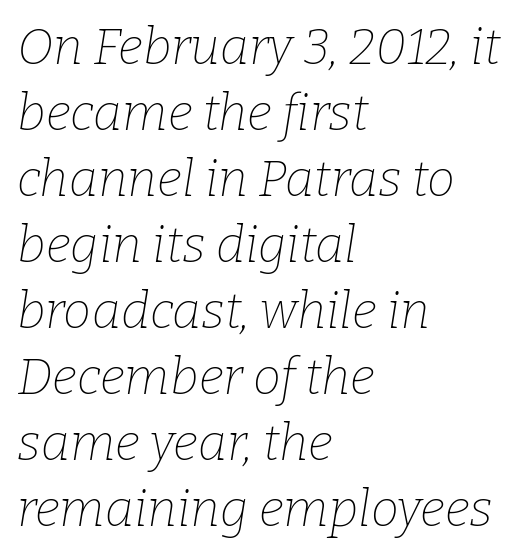
Q: Is the text bold? A: No.
Q: Is the text italic (slanted)? A: Yes, it leans right by about 9 degrees.
Q: Is the typeface a serif or a sans-serif typeface? A: Serif.
Q: Is the text underlined? A: No.
Q: How is the paragraph aligned? A: Left-aligned.
Q: Is the spacing between letters normal or unusually wide? A: Normal.
Q: Is the spacing between lines tight, normal or loose? A: Normal.
Q: Width (condensed, normal, or wide)? A: Normal.
Q: Stroke contrast? A: Low.
Q: x-height? A: Medium.
Q: Monospaced? A: No.
